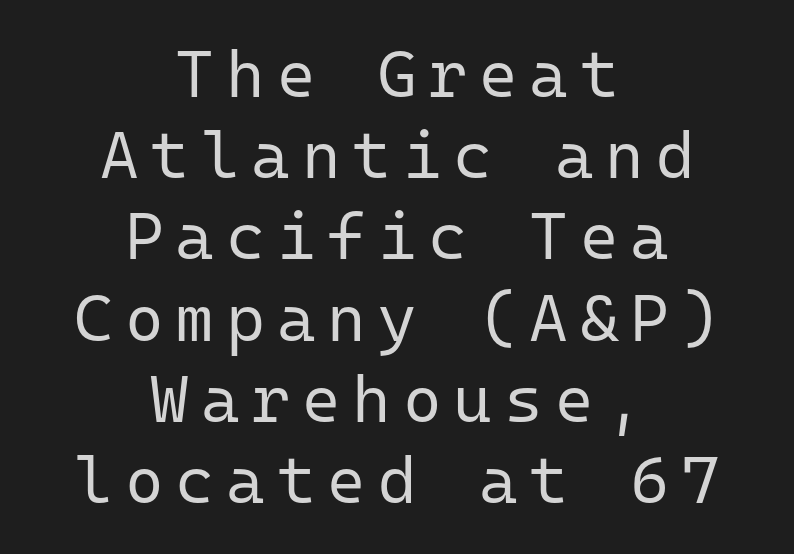
The image shows 66 px regular-weight sans-serif type, upright, monospaced; set centered, line spacing 1.23x, not underlined; low stroke contrast and a medium x-height.
